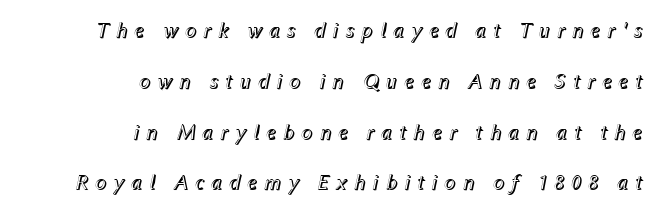
The image shows 22 px text type, italic (leaning right); set right-aligned, loose line spacing (2.31x), unusually wide letter spacing (+0.28 em), not underlined.
